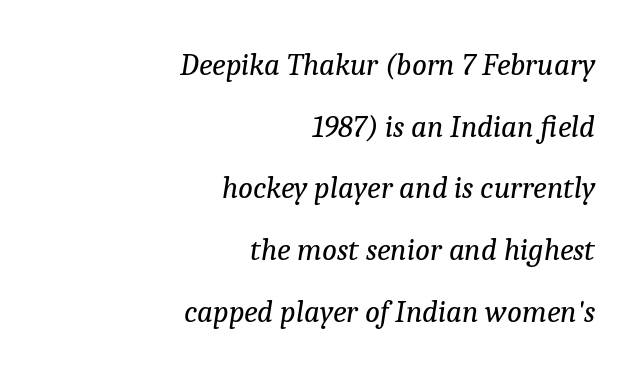
The weight tops out at a normal text grade. The type is set solid horizontally, with unmodified tracking. Reading down the column, the eye jumps a long way to each next line. You could not count columns in this text — the font is proportionally spaced. Would a proofreader flag this as italicized? Yes.
